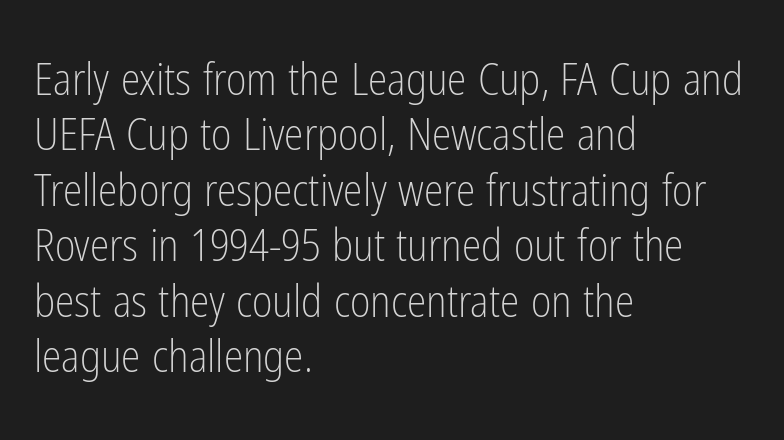
{"serif": "no", "italic": "no", "bold": "no", "weight": "light", "width": "condensed", "stroke_contrast": "low", "x_height": "medium", "monospaced": "no", "underline": "no", "align": "left", "line_spacing": "normal", "line_spacing_ratio": 1.26, "letter_spacing": "normal", "letter_spacing_em": 0.0, "glyph_px": 44}
